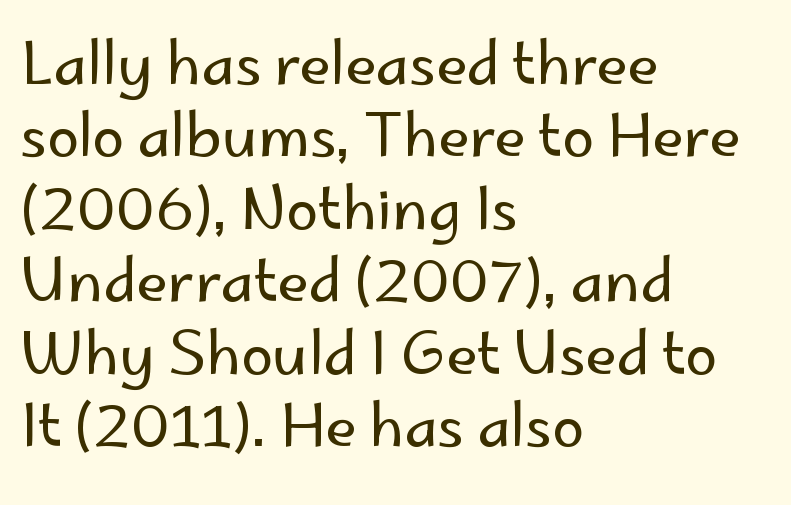
Q: Is the text bold? A: No.
Q: Is the text italic (slanted)? A: No, it is upright.
Q: Is the typeface a serif or a sans-serif typeface? A: Sans-serif.
Q: Is the text underlined? A: No.
Q: How is the paragraph aligned? A: Left-aligned.
Q: Is the spacing between letters normal or unusually wide? A: Normal.
Q: Is the spacing between lines tight, normal or loose? A: Normal.
Q: Width (condensed, normal, or wide)? A: Normal.
Q: Stroke contrast? A: Low.
Q: x-height? A: Small.
Q: Monospaced? A: No.
